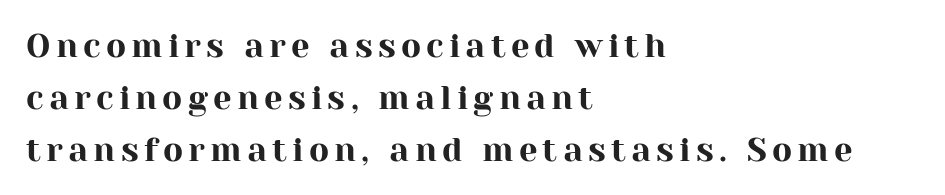
The image shows 33 px serif type, upright; set left-aligned, normal line spacing (1.57x), not underlined; high stroke contrast and a medium x-height.
